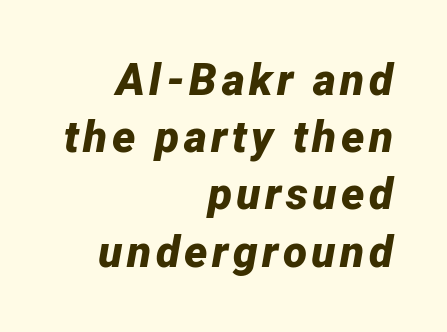
In terms of posture, this sample is oblique. The passage shown stacks its lines at a standard gap. The paragraph shown leans on its right margin. The characters look thick and weighty, a clear bold. Descenders are the only things crossing below the line.
